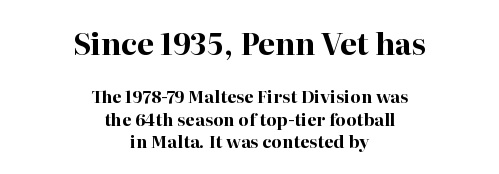
Q: Is the text bold? A: Yes.
Q: Is the text italic (slanted)? A: No, it is upright.
Q: Is the typeface a serif or a sans-serif typeface? A: Serif.
Q: Is the text underlined? A: No.
Q: How is the paragraph aligned? A: Centered.
Q: Is the spacing between letters normal or unusually wide? A: Normal.
Q: Is the spacing between lines tight, normal or loose? A: Normal.
Q: Which block of text is set in a larger size, the first (top) or the second (bottom)? A: The first (top) one.
Q: Width (condensed, normal, or wide)? A: Normal.
Q: Stroke contrast? A: High.
Q: x-height? A: Medium.
Q: Monospaced? A: No.
